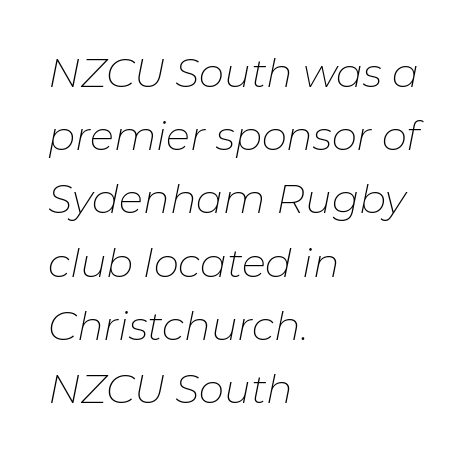
The gaps between neighbouring characters are ordinary and unremarkable. Does the copy run flush right? No — it runs flush left. Think of a printed novel: that variable character pitch is what you see here. Honestly, the row spacing looks completely unremarkable. Heft: none added — not bold.
